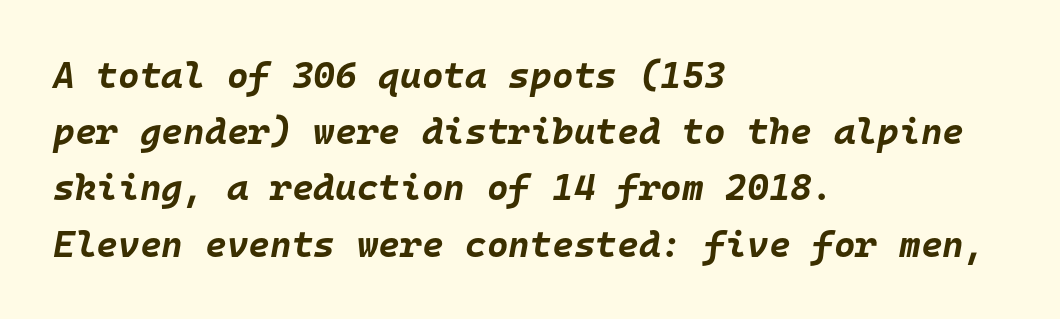
The passage shown leans; its letterforms are oblique. Each word holds together tightly as a unit, with standard inter-letter gaps. Regarding leading, the lines here are spaced in the standard way. The face used here is monospaced, like something from a code editor. Compared with a centered layout, this one pins lines to the left instead. The rendering uses a bold face; every stroke is thick and dark.
